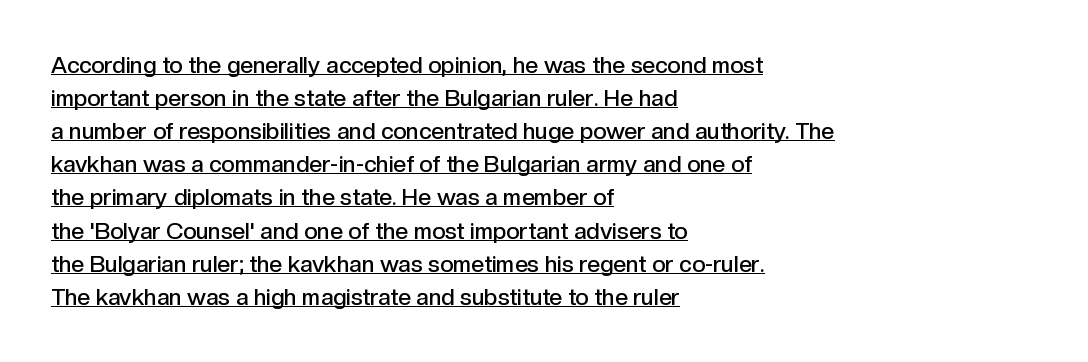
{"italic": "no", "bold": "semi", "underline": "yes", "align": "left", "line_spacing": "normal", "line_spacing_ratio": 1.44, "letter_spacing": "normal", "letter_spacing_em": 0.0, "glyph_px": 23}
